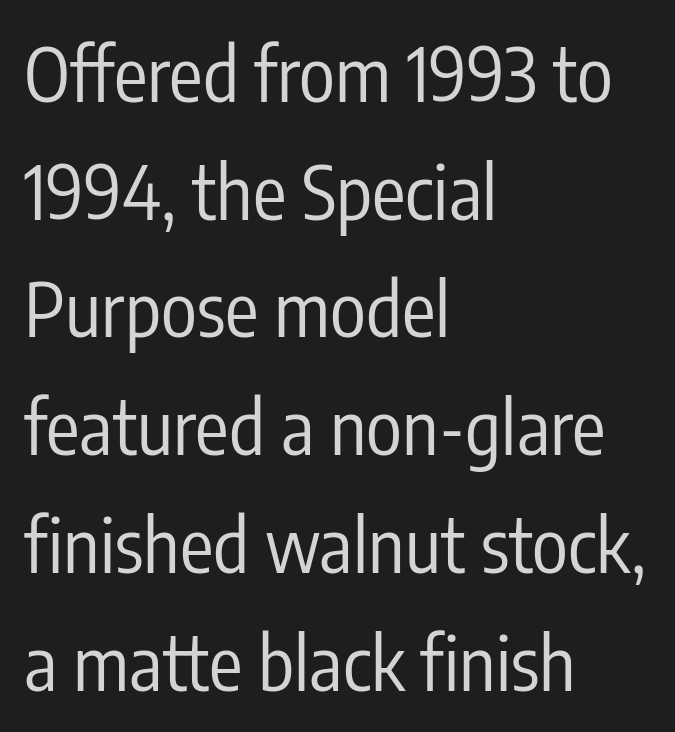
{"serif": "no", "italic": "no", "bold": "no", "weight": "regular", "width": "condensed", "stroke_contrast": "low", "x_height": "medium", "monospaced": "no", "underline": "no", "align": "left", "line_spacing": "normal", "line_spacing_ratio": 1.57, "letter_spacing": "normal", "letter_spacing_em": 0.0, "glyph_px": 75}
